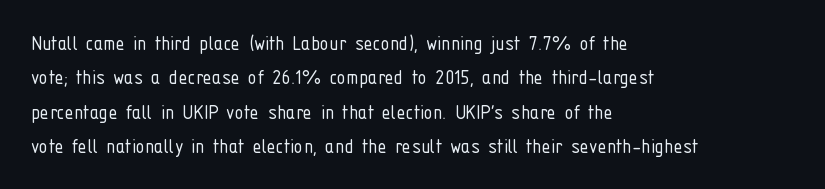
The image shows 23 px text type, upright; set left-aligned, normal line spacing (1.49x), normal letter spacing, not underlined.
